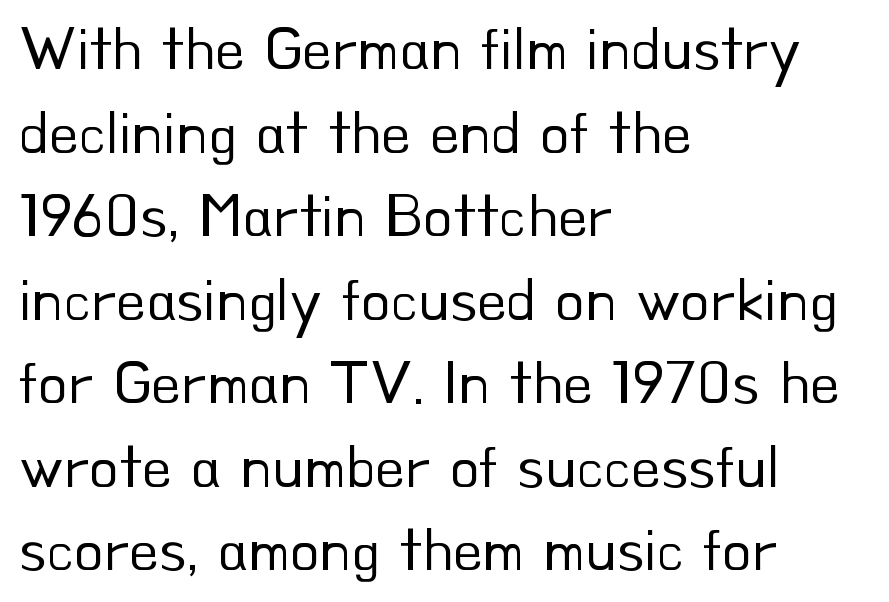
{"serif": "no", "italic": "no", "bold": "no", "weight": "regular", "width": "normal", "stroke_contrast": "low", "x_height": "small", "monospaced": "no", "underline": "no", "align": "left", "line_spacing": "normal", "line_spacing_ratio": 1.37, "letter_spacing": "normal", "letter_spacing_em": 0.0, "glyph_px": 61}
